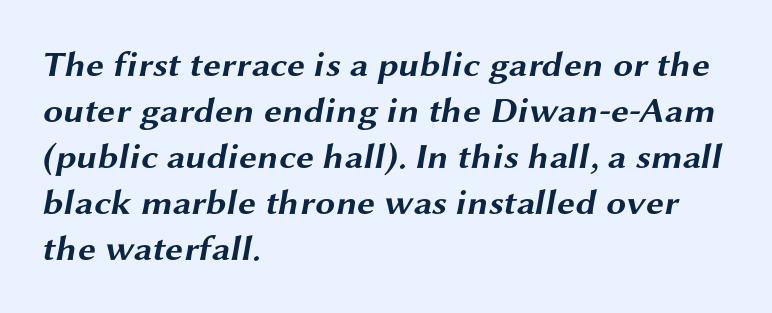
Q: Is the text bold? A: Yes.
Q: Is the typeface a serif or a sans-serif typeface? A: Sans-serif.
Q: Is the text underlined? A: No.
Q: How is the paragraph aligned? A: Left-aligned.
Q: Is the spacing between letters normal or unusually wide? A: Normal.
Q: Is the spacing between lines tight, normal or loose? A: Normal.
Q: Width (condensed, normal, or wide)? A: Wide.
Q: Stroke contrast? A: Medium.
Q: x-height? A: Medium.
Q: Monospaced? A: No.
